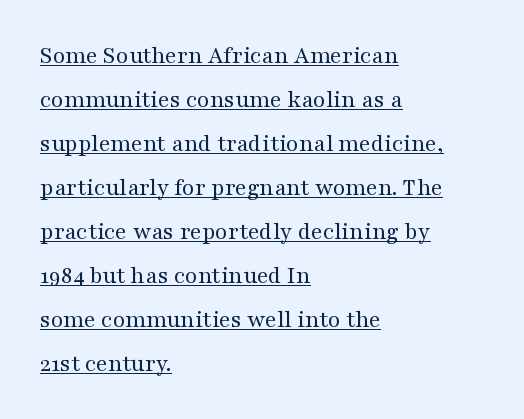
{"italic": "no", "bold": "no", "underline": "yes", "align": "left", "line_spacing_ratio": 1.76, "letter_spacing": "normal", "letter_spacing_em": 0.0, "glyph_px": 25}
